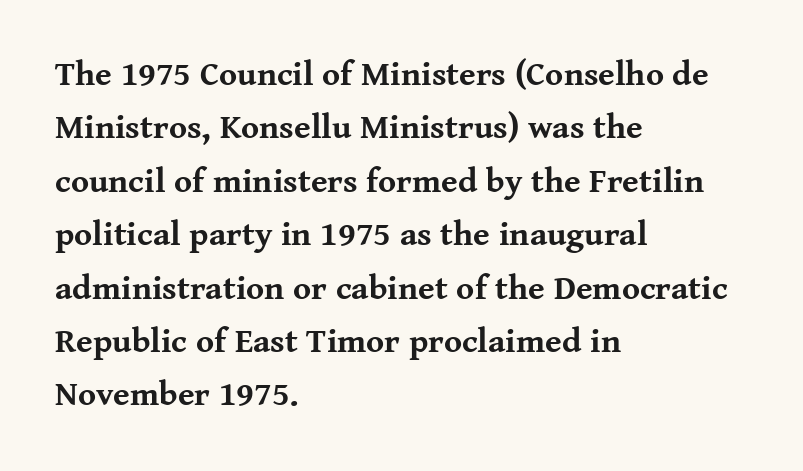
{"serif": "yes", "italic": "no", "bold": "yes", "weight": "bold", "width": "normal", "stroke_contrast": "medium", "x_height": "medium", "monospaced": "no", "underline": "no", "align": "left", "line_spacing": "normal", "line_spacing_ratio": 1.57, "letter_spacing": "normal", "letter_spacing_em": 0.0, "glyph_px": 34}
